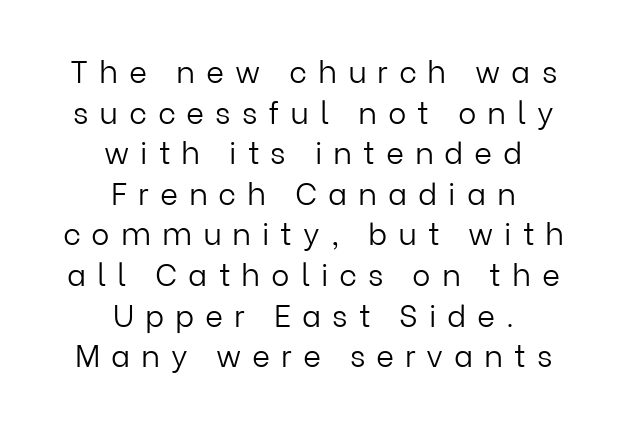
{"serif": "no", "italic": "no", "bold": "no", "weight": "light", "width": "normal", "stroke_contrast": "low", "x_height": "medium", "monospaced": "no", "underline": "no", "align": "center", "line_spacing": "normal", "line_spacing_ratio": 1.31, "letter_spacing": "wide", "letter_spacing_em": 0.35, "glyph_px": 31}
